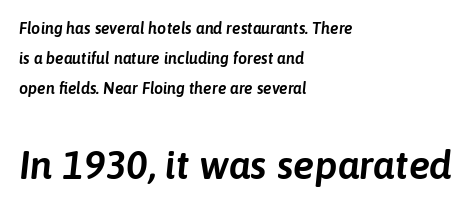
Beneath every word, the page is bare. Standard letterfit; no display-style spreading of the glyphs. The text carries the slant typical of an italic or oblique font. Varying glyph widths throughout — classic text-font behaviour.
